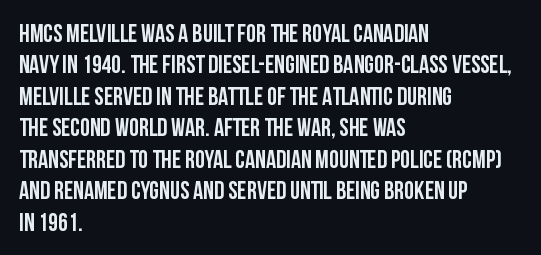
Q: Is the text bold? A: Yes.
Q: Is the text italic (slanted)? A: No, it is upright.
Q: Is the text underlined? A: No.
Q: How is the paragraph aligned? A: Left-aligned.
Q: Is the spacing between letters normal or unusually wide? A: Normal.
Q: Is the spacing between lines tight, normal or loose? A: Normal.
